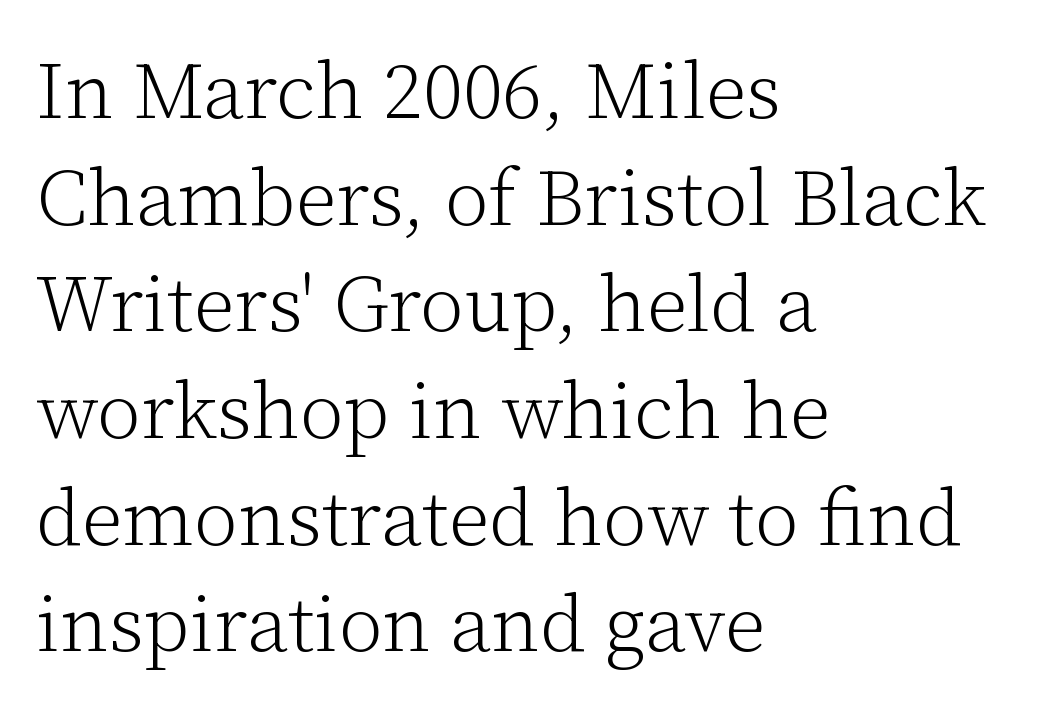
The image shows 79 px light serif type, upright; set left-aligned, normal line spacing (1.35x), normal letter spacing, not underlined; low stroke contrast and a medium x-height.
